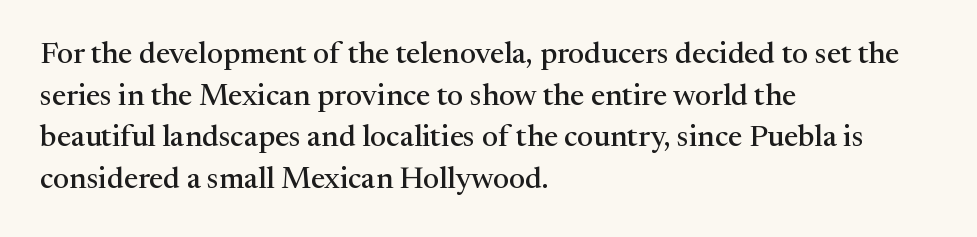
{"serif": "yes", "italic": "no", "width": "normal", "stroke_contrast": "medium", "x_height": "medium", "monospaced": "no", "underline": "no", "align": "left", "line_spacing": "normal", "line_spacing_ratio": 1.39, "letter_spacing": "normal", "letter_spacing_em": 0.0, "glyph_px": 30}
